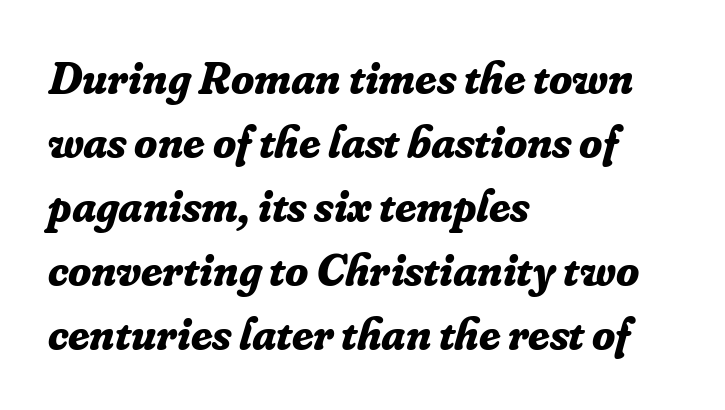
{"serif": "yes", "italic": "yes", "lean": "right", "slant_degrees": 16, "bold": "yes", "weight": "bold", "width": "normal", "stroke_contrast": "low", "x_height": "small", "monospaced": "no", "underline": "no", "align": "left", "line_spacing": "normal", "line_spacing_ratio": 1.36, "letter_spacing": "normal", "letter_spacing_em": 0.0, "glyph_px": 47}
